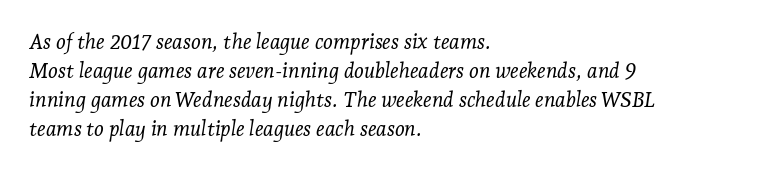
{"italic": "yes", "lean": "right", "slant_degrees": 7, "bold": "no", "underline": "no", "align": "left", "line_spacing": "normal", "line_spacing_ratio": 1.38, "letter_spacing": "normal", "letter_spacing_em": 0.0, "glyph_px": 21}
